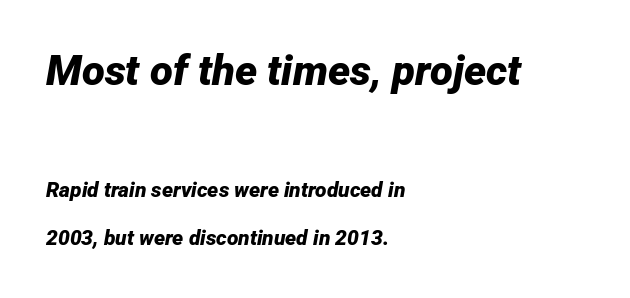
Q: Is the text bold? A: Yes.
Q: Is the text italic (slanted)? A: Yes, it leans right by about 12 degrees.
Q: Is the text underlined? A: No.
Q: How is the paragraph aligned? A: Left-aligned.
Q: Is the spacing between letters normal or unusually wide? A: Normal.
Q: Is the spacing between lines tight, normal or loose? A: Loose.
Q: Which block of text is set in a larger size, the first (top) or the second (bottom)? A: The first (top) one.
Q: Width (condensed, normal, or wide)? A: Normal.
Q: Stroke contrast? A: Low.
Q: x-height? A: Medium.
Q: Monospaced? A: No.
